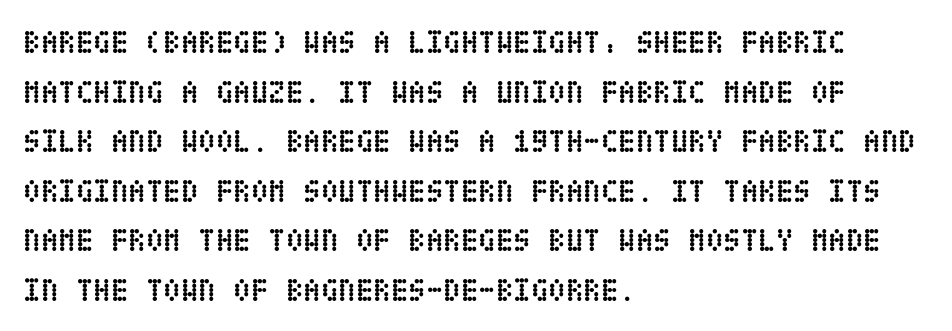
Q: Is the text bold? A: Yes.
Q: Is the text italic (slanted)? A: No, it is upright.
Q: Is the text underlined? A: No.
Q: How is the paragraph aligned? A: Left-aligned.
Q: Is the spacing between letters normal or unusually wide? A: Normal.
Q: Is the spacing between lines tight, normal or loose? A: Normal.
Q: Width (condensed, normal, or wide)? A: Condensed.
Q: Stroke contrast? A: Low.
Q: x-height? A: Large.
